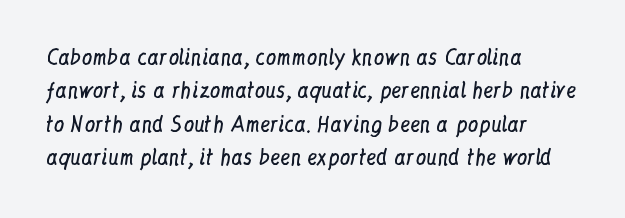
{"bold": "no", "underline": "no", "align": "left", "line_spacing": "normal", "line_spacing_ratio": 1.59, "letter_spacing": "normal", "letter_spacing_em": 0.0, "glyph_px": 21}
